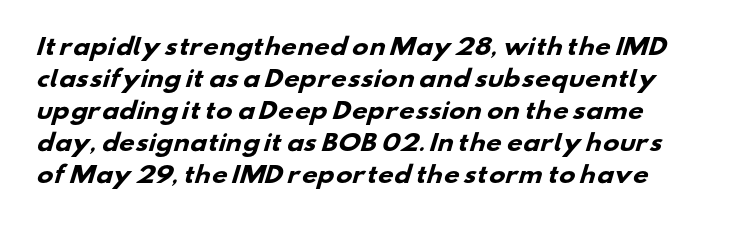
Glyph-to-glyph distance matches everyday printed text. I'd describe the lettering as bold — thick and assertive. Students, observe: this is what conventionally led text looks like. Beneath every word, the page is bare.
